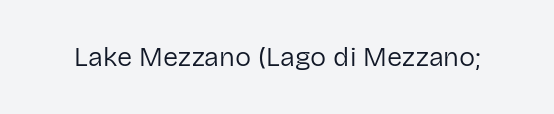
Has an underline been added? It has not. The type is set solid horizontally, with unmodified tracking. The characters are drawn with everyday or finer stroke widths. Every character sits straight up, as roman type does.
